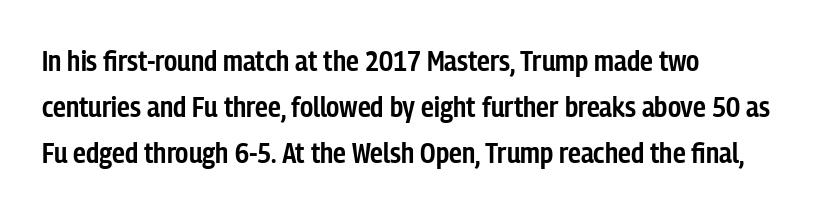
{"serif": "no", "italic": "no", "bold": "semi", "weight": "semibold", "width": "condensed", "stroke_contrast": "low", "x_height": "medium", "monospaced": "no", "underline": "no", "align": "left", "line_spacing": "normal", "line_spacing_ratio": 1.59, "letter_spacing": "normal", "letter_spacing_em": 0.0, "glyph_px": 29}
